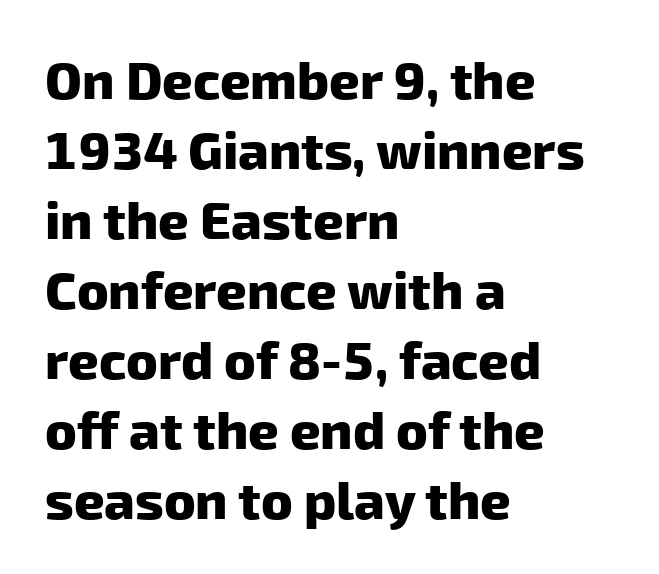
Q: Is the text bold? A: Yes.
Q: Is the typeface a serif or a sans-serif typeface? A: Sans-serif.
Q: Is the text underlined? A: No.
Q: How is the paragraph aligned? A: Left-aligned.
Q: Is the spacing between letters normal or unusually wide? A: Normal.
Q: Is the spacing between lines tight, normal or loose? A: Normal.
Q: Width (condensed, normal, or wide)? A: Normal.
Q: Stroke contrast? A: Low.
Q: x-height? A: Medium.
Q: Monospaced? A: No.
